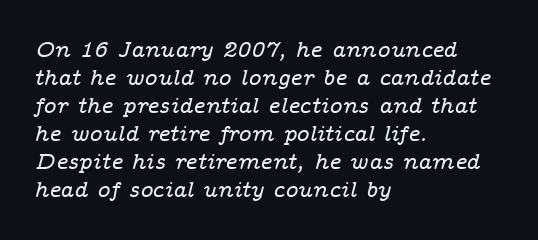
{"italic": "yes", "lean": "right", "slant_degrees": 14, "underline": "no", "align": "left", "line_spacing": "normal", "line_spacing_ratio": 1.27, "letter_spacing": "normal", "letter_spacing_em": 0.0, "glyph_px": 22}
